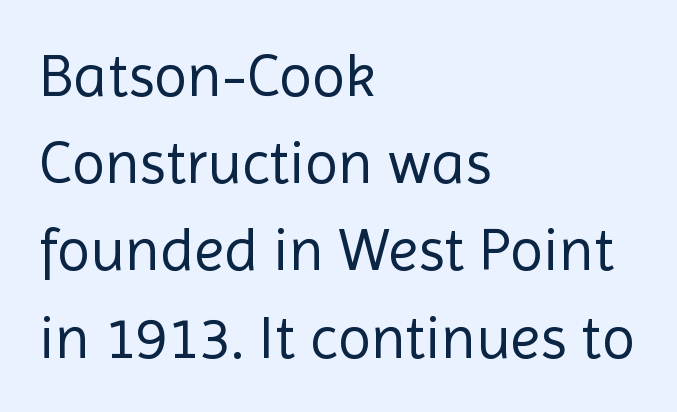
Q: Is the text bold? A: No.
Q: Is the text italic (slanted)? A: No, it is upright.
Q: Is the typeface a serif or a sans-serif typeface? A: Sans-serif.
Q: Is the text underlined? A: No.
Q: How is the paragraph aligned? A: Left-aligned.
Q: Is the spacing between letters normal or unusually wide? A: Normal.
Q: Is the spacing between lines tight, normal or loose? A: Normal.
Q: Width (condensed, normal, or wide)? A: Normal.
Q: x-height? A: Medium.
Q: Monospaced? A: No.
